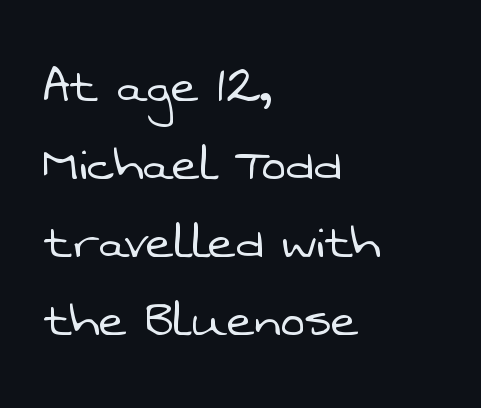
The image shows 59 px light sans-serif type; set left-aligned, normal line spacing (1.32x), normal letter spacing, not underlined; low stroke contrast and a medium x-height.
